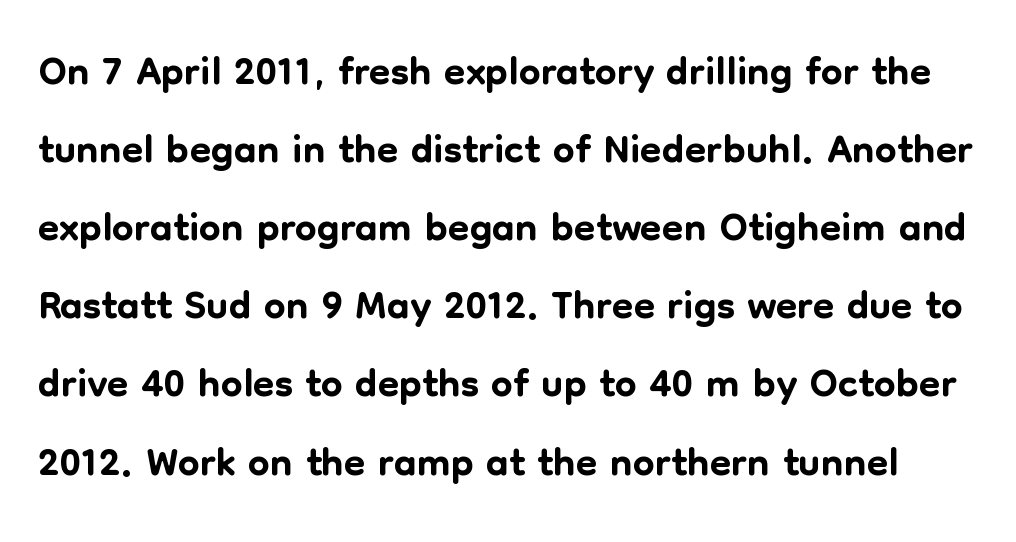
{"serif": "no", "italic": "no", "width": "normal", "stroke_contrast": "low", "x_height": "medium", "monospaced": "no", "underline": "no", "line_spacing": "normal", "line_spacing_ratio": 1.26, "letter_spacing": "normal", "letter_spacing_em": 0.0, "glyph_px": 62}
